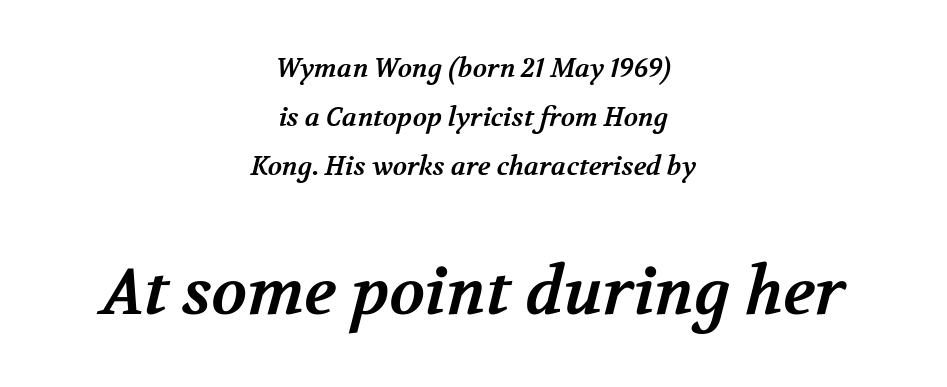
The image shows 65 px bold serif type; set centered, line spacing 1.89x, normal letter spacing, not underlined; the second (bottom) block is 2.5x larger; medium stroke contrast and a medium x-height.
